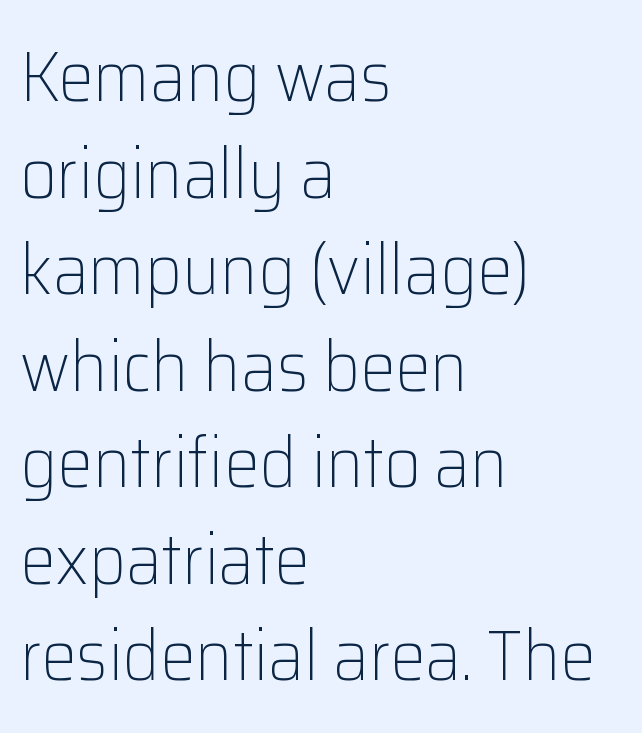
Each row of text sits above clean, open space. The face used here is rendered with its standard letterfit. Line spacing here is normal. Unlike italic type, these characters show no tilt at all. Font category for this specimen: sans-serif.
